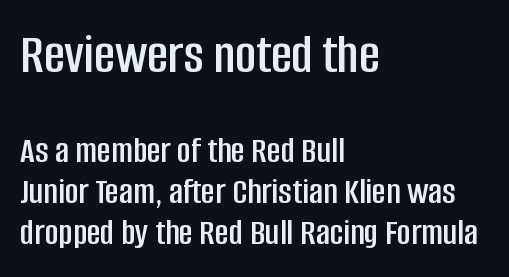
{"serif": "no", "italic": "no", "width": "condensed", "stroke_contrast": "low", "x_height": "large", "monospaced": "no", "underline": "no", "align": "left", "line_spacing": "tight", "line_spacing_ratio": 1.08, "letter_spacing": "normal", "letter_spacing_em": 0.0, "larger_block": "first", "size_ratio": 1.5, "glyph_px": 57}
